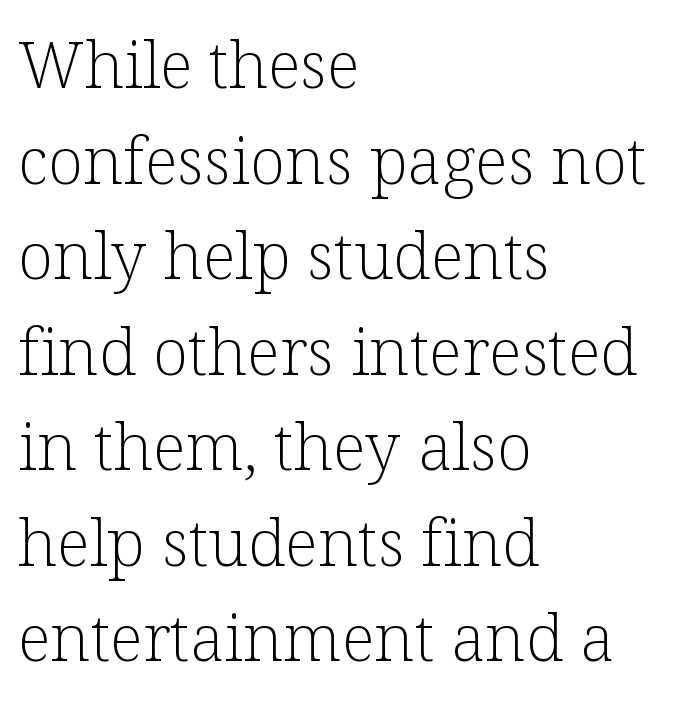
The image shows 65 px light serif type, upright; set left-aligned, normal line spacing (1.47x), normal letter spacing, not underlined; low stroke contrast and a medium x-height.
